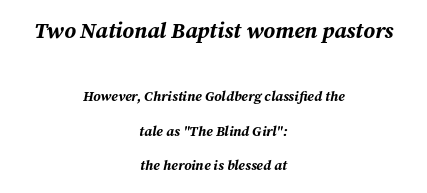
Q: Is the text bold? A: Yes.
Q: Is the text italic (slanted)? A: Yes, it leans right by about 12 degrees.
Q: Is the text underlined? A: No.
Q: How is the paragraph aligned? A: Centered.
Q: Is the spacing between letters normal or unusually wide? A: Normal.
Q: Is the spacing between lines tight, normal or loose? A: Loose.
Q: Which block of text is set in a larger size, the first (top) or the second (bottom)? A: The first (top) one.
